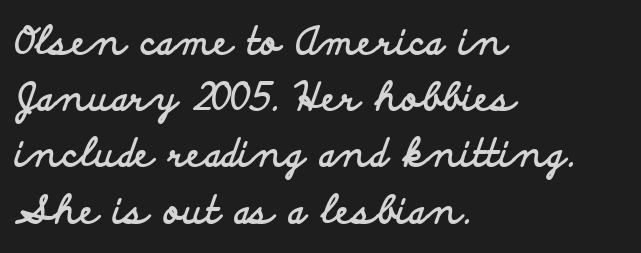
The image shows 38 px bold, wide sans-serif type; set left-aligned, normal line spacing (1.48x), normal letter spacing, not underlined; low stroke contrast and a small x-height.
